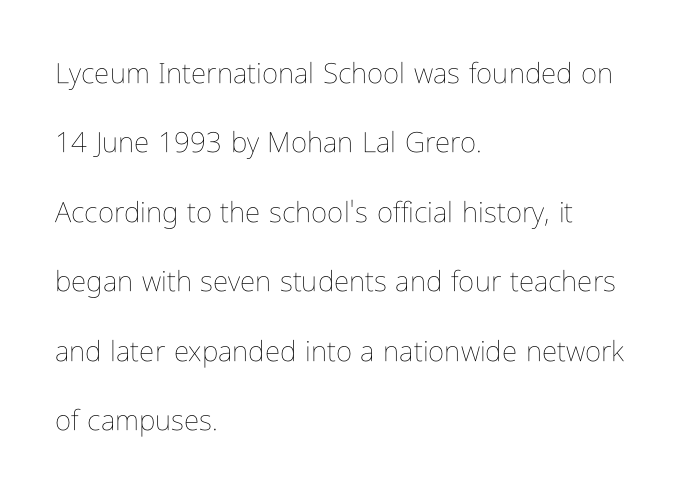
Proportional: the letters do not fall into vertical columns. Ascenders rise straight up at ninety degrees. The typesetter chose a ragged-right arrangement here. Quick note: interline space is abundant.
